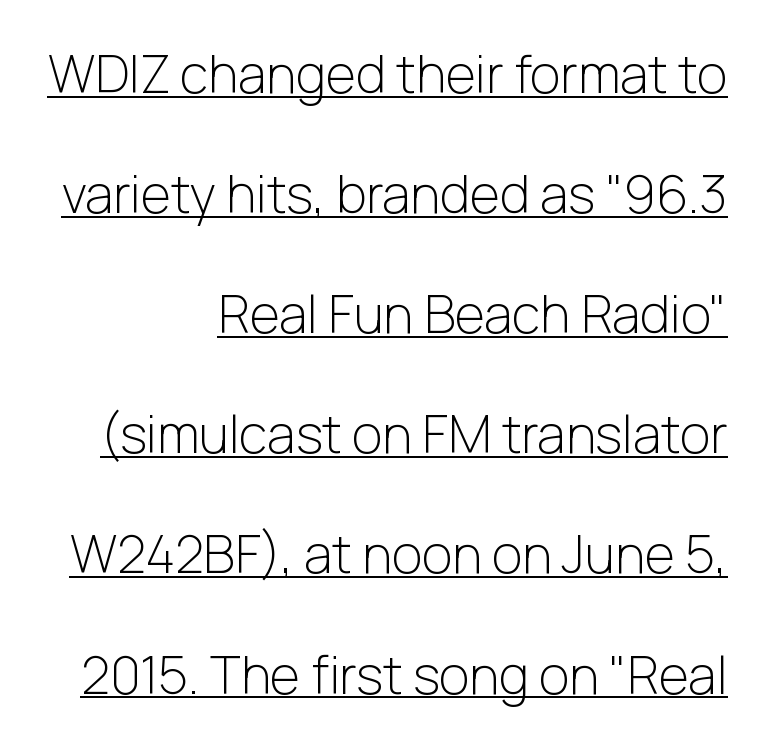
The image shows 52 px light sans-serif type, upright; set right-aligned, loose line spacing (2.31x), normal letter spacing, underlined; low stroke contrast and a medium x-height.
